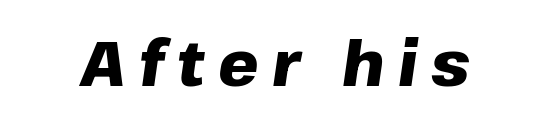
The image shows 64 px heavy type, italic (leaning right); set unusually wide letter spacing (+0.21 em), not underlined; low stroke contrast and a medium x-height.
